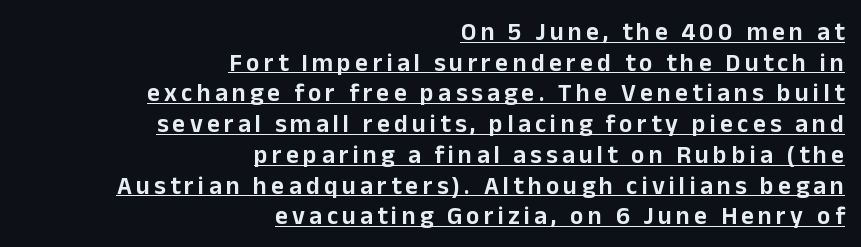
The image shows 25 px text type, upright; set right-aligned, line spacing 1.23x, underlined.
